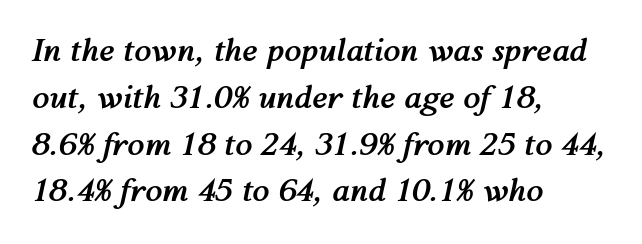
The image shows 31 px semibold type, italic (leaning right); set left-aligned, normal line spacing (1.51x), normal letter spacing, not underlined; medium stroke contrast and a medium x-height.
